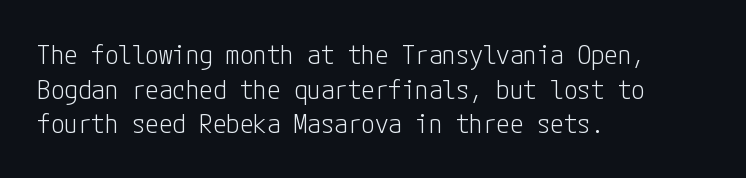
The block of text has a typical density, with ordinary space between rows. Which margin do the lines hug? The left one — the right edge is uneven. The space directly below the letters is spotless. This is the regular roman posture of the typeface. Does extra space separate the letters? No, they use regular spacing.
